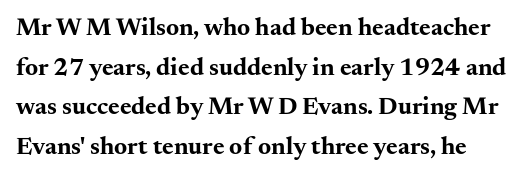
The image shows 25 px bold type, upright; set normal line spacing (1.59x), normal letter spacing, not underlined.
